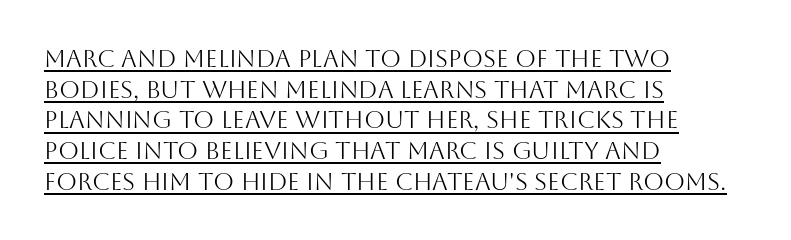
{"italic": "no", "bold": "no", "underline": "yes", "align": "left", "line_spacing": "normal", "line_spacing_ratio": 1.28, "letter_spacing": "normal", "letter_spacing_em": 0.0, "glyph_px": 24}
